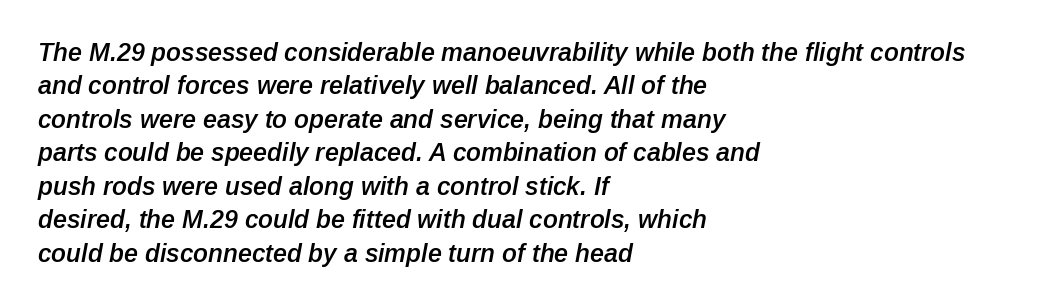
Q: Is the text bold? A: Semi-bold.
Q: Is the text italic (slanted)? A: Yes, it leans right by about 12 degrees.
Q: Is the text underlined? A: No.
Q: How is the paragraph aligned? A: Left-aligned.
Q: Is the spacing between letters normal or unusually wide? A: Normal.
Q: Is the spacing between lines tight, normal or loose? A: Normal.
